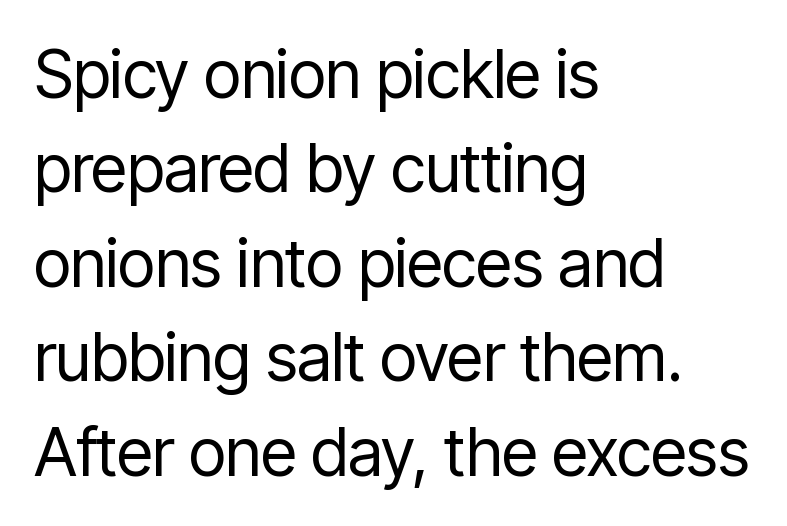
Glance below the letters and you will spot only blank space. The face used here is proportionally spaced, like ordinary book or web type. Notice how the stems are strictly vertical — no italics here. Short note: letters normally spaced.
